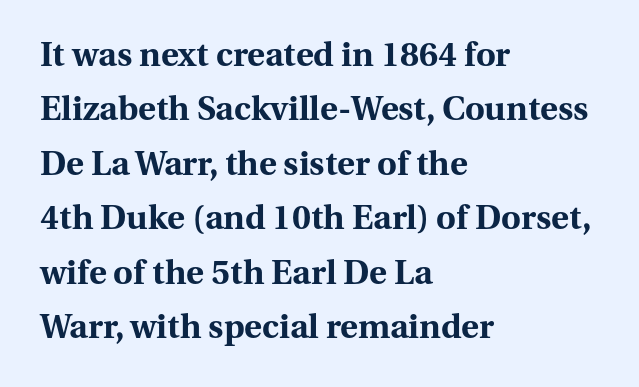
{"serif": "yes", "italic": "no", "bold": "yes", "weight": "bold", "width": "normal", "stroke_contrast": "medium", "x_height": "medium", "monospaced": "no", "underline": "no", "align": "left", "line_spacing": "normal", "line_spacing_ratio": 1.6, "letter_spacing": "normal", "letter_spacing_em": 0.0, "glyph_px": 34}
